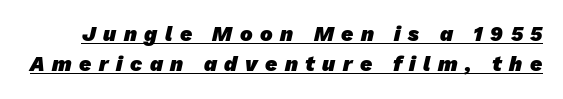
Heavy, bold letterforms. Looks like someone drew a line under every word here. Horizontal bands of white between lines are of average thickness. The letters are spread apart with noticeably loose tracking.
